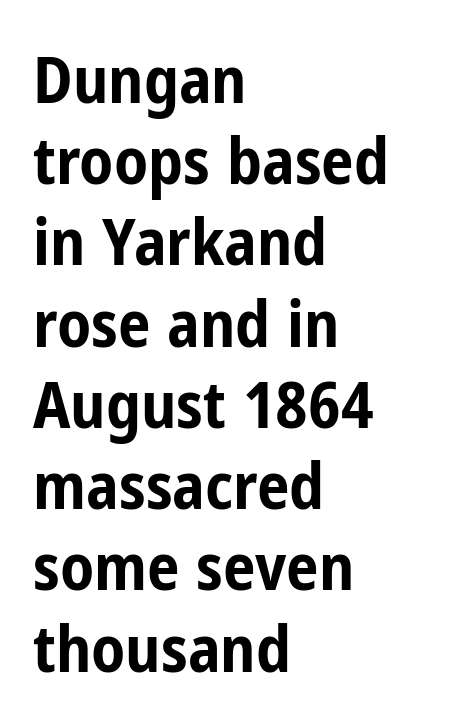
Q: Is the text bold? A: Yes.
Q: Is the text italic (slanted)? A: No, it is upright.
Q: Is the typeface a serif or a sans-serif typeface? A: Sans-serif.
Q: Is the text underlined? A: No.
Q: How is the paragraph aligned? A: Left-aligned.
Q: Is the spacing between letters normal or unusually wide? A: Normal.
Q: Is the spacing between lines tight, normal or loose? A: Normal.
Q: Width (condensed, normal, or wide)? A: Condensed.
Q: Stroke contrast? A: Low.
Q: x-height? A: Medium.
Q: Monospaced? A: No.
